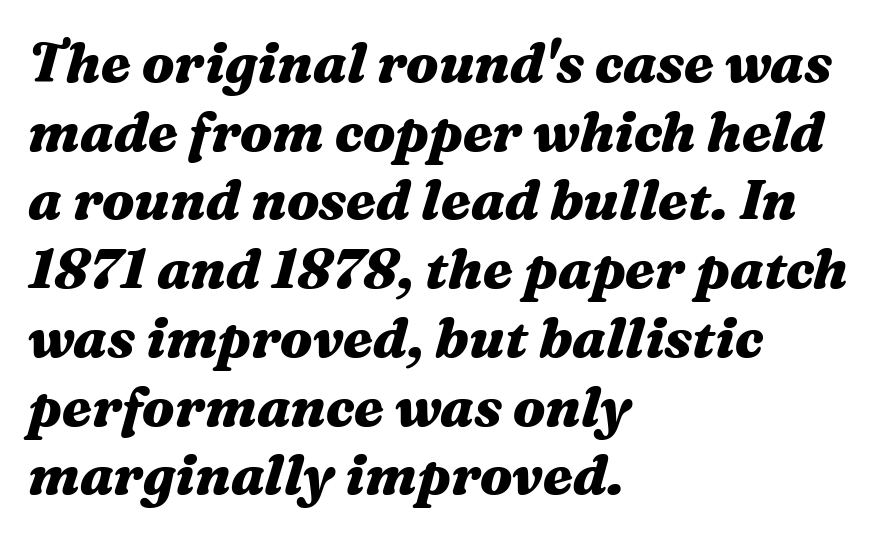
Typographic density is high because the face is bold. Spacing verdict: proportional, widths tailored to each character. When letters slant like this, we call the style italic. Horizontally, the lines are justified to the leading edge only.
